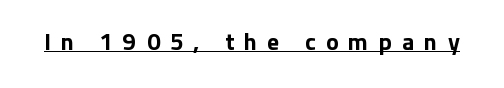
{"italic": "no", "bold": "yes", "underline": "yes", "letter_spacing": "wide", "letter_spacing_em": 0.42, "glyph_px": 24}
